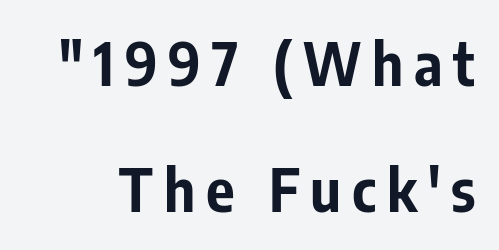
Q: Is the text bold? A: Yes.
Q: Is the text italic (slanted)? A: No, it is upright.
Q: Is the typeface a serif or a sans-serif typeface? A: Sans-serif.
Q: Is the text underlined? A: No.
Q: Is the spacing between lines tight, normal or loose? A: Loose.
Q: Width (condensed, normal, or wide)? A: Condensed.
Q: Stroke contrast? A: Low.
Q: x-height? A: Medium.
Q: Monospaced? A: No.
